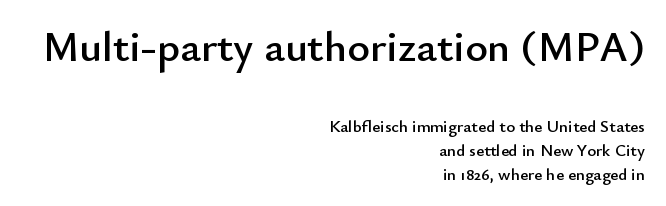
{"serif": "no", "italic": "no", "width": "normal", "stroke_contrast": "low", "x_height": "small", "monospaced": "no", "underline": "no", "align": "right", "line_spacing": "normal", "line_spacing_ratio": 1.41, "letter_spacing": "normal", "letter_spacing_em": 0.0, "larger_block": "first", "size_ratio": 2.53, "glyph_px": 43}
